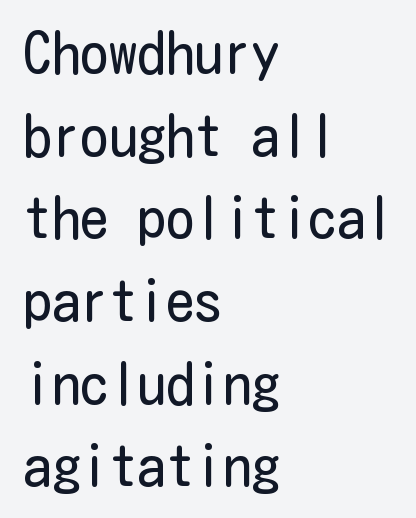
The image shows 57 px regular-weight, condensed sans-serif type, upright; set left-aligned, normal line spacing (1.45x), normal letter spacing, not underlined; low stroke contrast and a medium x-height.
